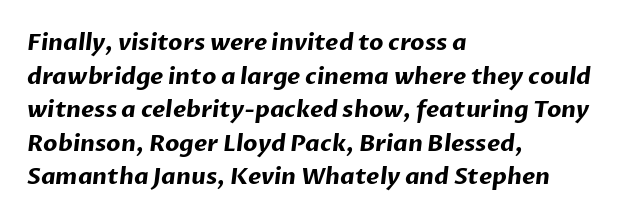
{"bold": "yes", "underline": "no", "align": "left", "line_spacing": "normal", "line_spacing_ratio": 1.46, "letter_spacing": "normal", "letter_spacing_em": 0.0, "glyph_px": 23}
